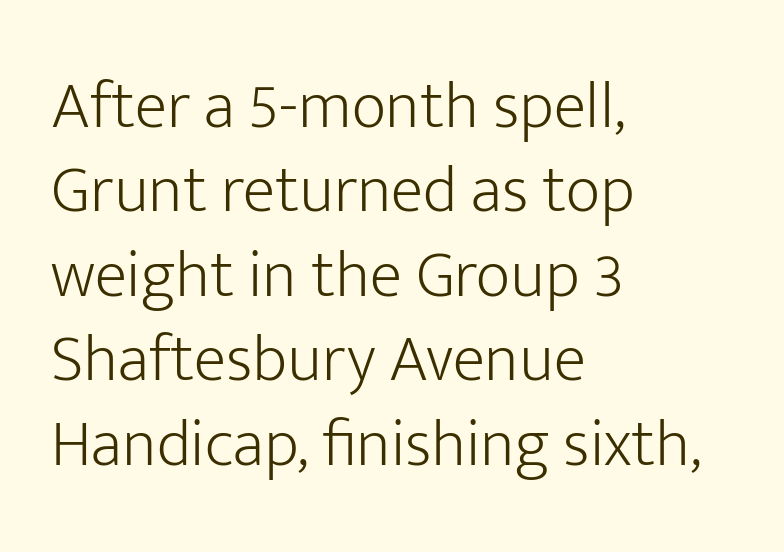
{"serif": "no", "italic": "no", "bold": "no", "weight": "light", "width": "normal", "stroke_contrast": "low", "x_height": "medium", "monospaced": "no", "underline": "no", "align": "left", "line_spacing": "normal", "line_spacing_ratio": 1.26, "letter_spacing": "normal", "letter_spacing_em": 0.0, "glyph_px": 67}
